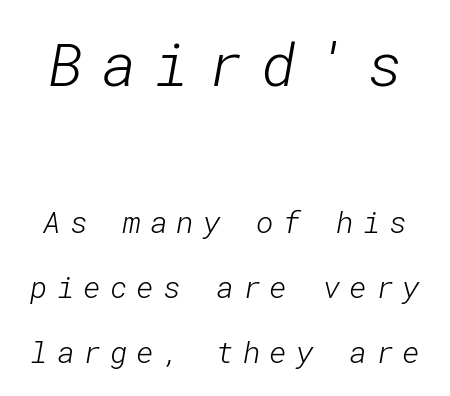
The face used here is rendered with a markedly widened letterfit. Stroke mass is kept to a normal reading level or below. The vertical gap from one line to the next is large. Type without underlining. In terms of letterform style, serifs are entirely absent. Here the first block reads like a headline and the second like body copy.
